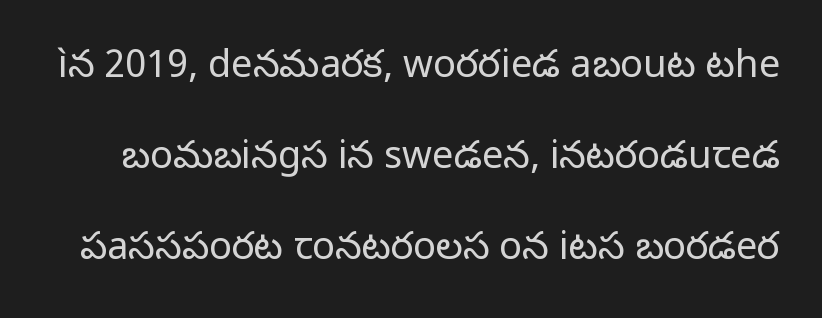
The image shows 38 px regular-weight sans-serif type, upright; set loose line spacing (2.4x), normal letter spacing, not underlined; low stroke contrast and a medium x-height.
